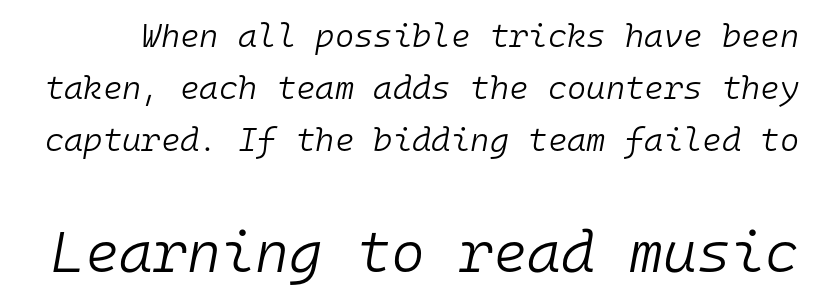
Q: Is the text bold? A: No.
Q: Is the text italic (slanted)? A: Yes, it leans right by about 10 degrees.
Q: Is the text underlined? A: No.
Q: Is the spacing between letters normal or unusually wide? A: Normal.
Q: Is the spacing between lines tight, normal or loose? A: Normal.
Q: Which block of text is set in a larger size, the first (top) or the second (bottom)? A: The second (bottom) one.
Q: Width (condensed, normal, or wide)? A: Normal.
Q: Stroke contrast? A: Low.
Q: x-height? A: Medium.
Q: Monospaced? A: Yes.
